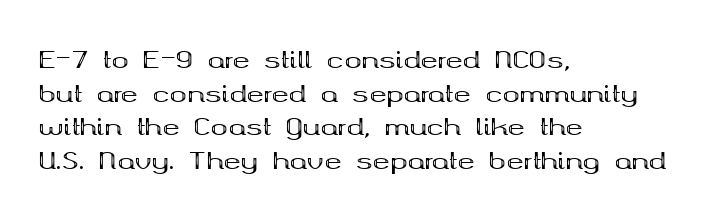
Q: Is the text bold? A: Yes.
Q: Is the text italic (slanted)? A: No, it is upright.
Q: Is the text underlined? A: No.
Q: How is the paragraph aligned? A: Left-aligned.
Q: Is the spacing between letters normal or unusually wide? A: Normal.
Q: Is the spacing between lines tight, normal or loose? A: Normal.
